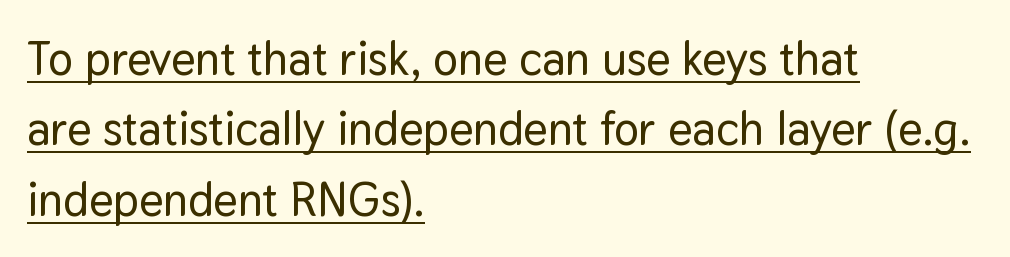
The image shows 47 px sans-serif type, upright; set left-aligned, normal line spacing (1.5x), normal letter spacing, underlined; low stroke contrast and a medium x-height.
